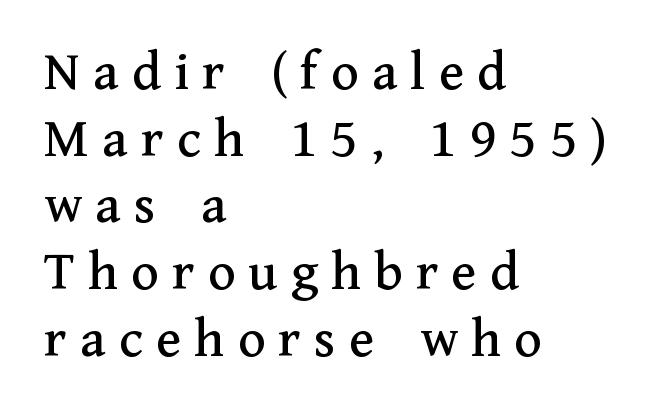
The image shows 57 px serif type, upright; set left-aligned, line spacing 1.17x, unusually wide letter spacing (+0.23 em), not underlined; medium stroke contrast and a medium x-height.
